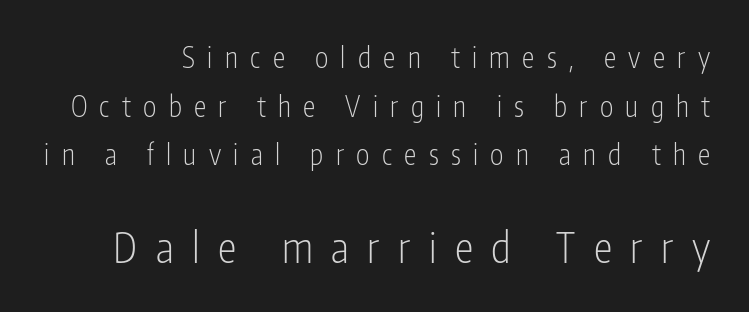
The image shows 42 px light, condensed sans-serif type, upright; set line spacing 1.74x, unusually wide letter spacing (+0.44 em), not underlined; the second (bottom) block is 1.5x larger; low stroke contrast and a medium x-height.
